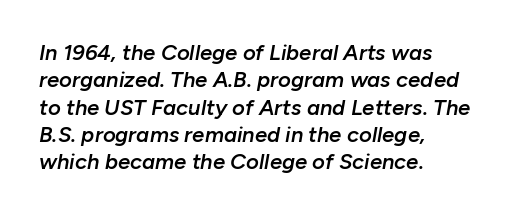
The ragged edge is on the right, which tells us the setting is flush left. The typography opts for an oblique posture over an upright one. How heavy is the stroke? Medium-heavy — a semibold, shy of bold. The space beneath each line is pristine and unruled. Tracking value appears to be zero — textbook default spacing.
